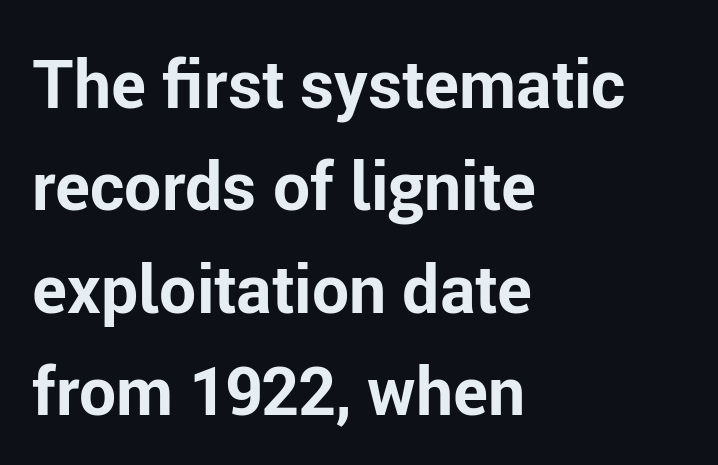
Observe the ordinary spacing: letters are neighbours, not strangers. In terms of leading, this rendering sits right in the middle. No word sits above an underline. Strong, thick strokes mark this as bold type. These lines stack with their left ends in a neat column.
